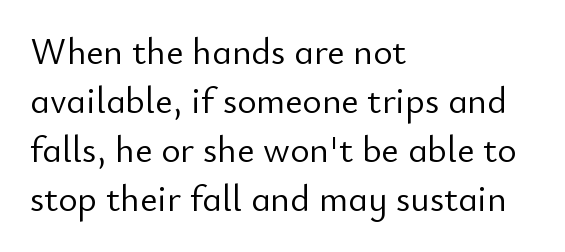
A clean baseline with only descenders dipping below it. Stroke thickness stays within the range of a standard reading face or lighter. Leading: standard. The letters sit at their default tracking, neither squeezed nor spread. Horizontal alignment here is leftward, the default for most running prose. This sample has the flowing, uneven cadence of proportional lettering.
